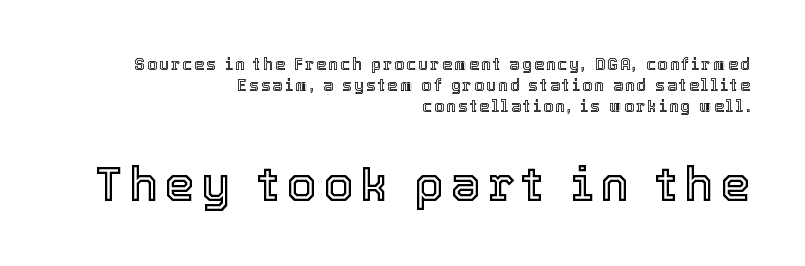
Proportional: the letters do not fall into vertical columns. Line ends are locked; line starts wander. Successive baselines arrive at the customary interval. In terms of posture, this sample is upright. Nobody drew a line under any word here.
